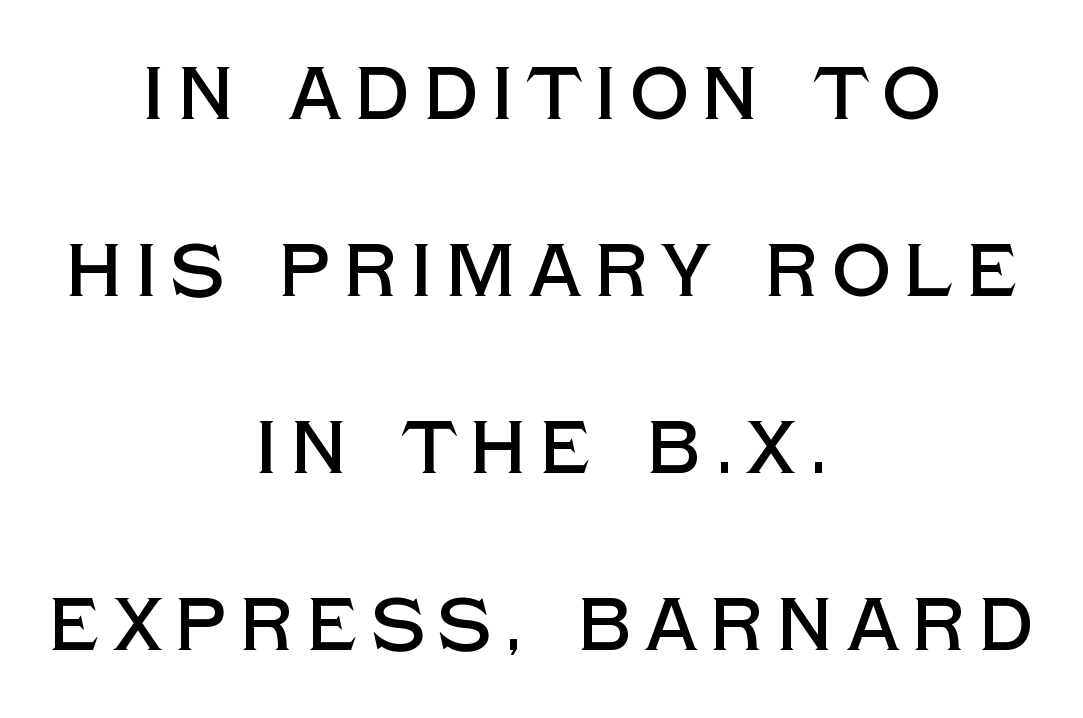
The image shows 75 px sans-serif type, upright; set centered, loose line spacing (2.36x), not underlined; a large x-height.
